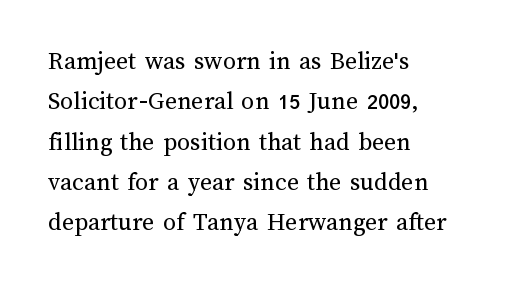
The image shows 26 px text type, upright; set left-aligned, normal line spacing (1.55x), normal letter spacing, not underlined.
